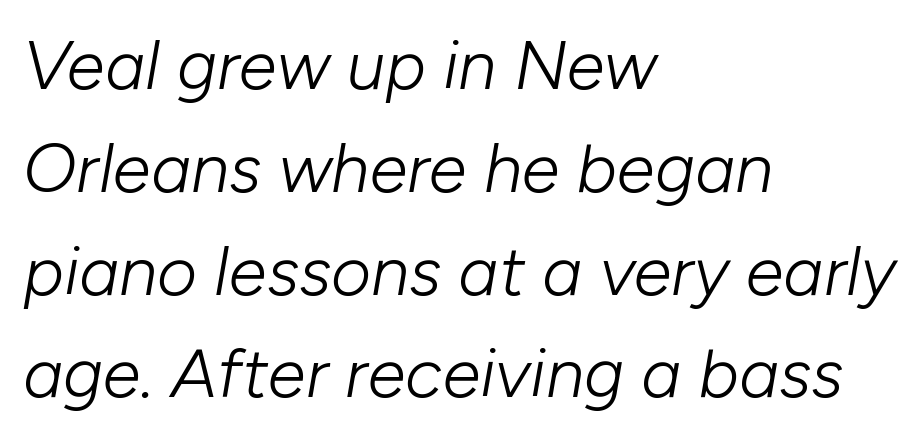
Q: Is the text bold? A: No.
Q: Is the text italic (slanted)? A: Yes, it leans right by about 10 degrees.
Q: Is the text underlined? A: No.
Q: How is the paragraph aligned? A: Left-aligned.
Q: Is the spacing between letters normal or unusually wide? A: Normal.
Q: Is the spacing between lines tight, normal or loose? A: Normal.
Q: Width (condensed, normal, or wide)? A: Normal.
Q: Stroke contrast? A: Low.
Q: x-height? A: Medium.
Q: Monospaced? A: No.
